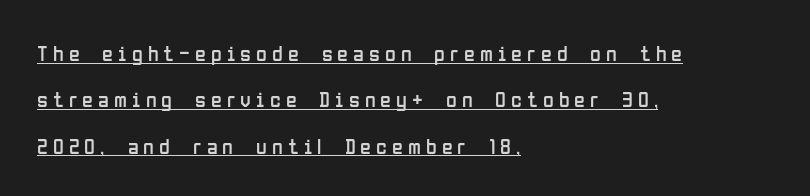
Q: Is the text bold? A: No.
Q: Is the text italic (slanted)? A: No, it is upright.
Q: Is the text underlined? A: Yes.
Q: How is the paragraph aligned? A: Left-aligned.
Q: Is the spacing between letters normal or unusually wide? A: Unusually wide.
Q: Is the spacing between lines tight, normal or loose? A: Loose.
